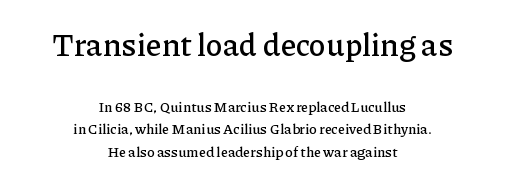
{"serif": "yes", "italic": "no", "width": "normal", "stroke_contrast": "low", "x_height": "medium", "monospaced": "no", "underline": "no", "align": "center", "line_spacing": "normal", "line_spacing_ratio": 1.61, "letter_spacing": "normal", "letter_spacing_em": 0.0, "larger_block": "first", "size_ratio": 2.21, "glyph_px": 31}
